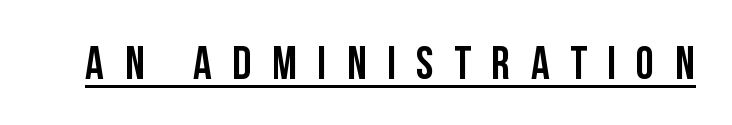
The image shows 46 px condensed sans-serif type, upright; set unusually wide letter spacing (+0.45 em), underlined; low stroke contrast and a large x-height.
